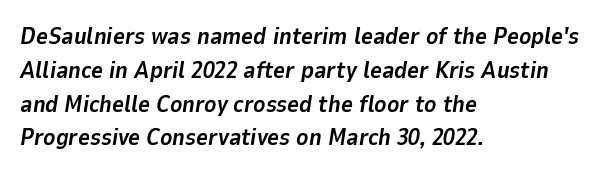
Q: Is the text bold? A: Yes.
Q: Is the text italic (slanted)? A: Yes, it leans right by about 9 degrees.
Q: Is the text underlined? A: No.
Q: How is the paragraph aligned? A: Left-aligned.
Q: Is the spacing between letters normal or unusually wide? A: Normal.
Q: Is the spacing between lines tight, normal or loose? A: Normal.
